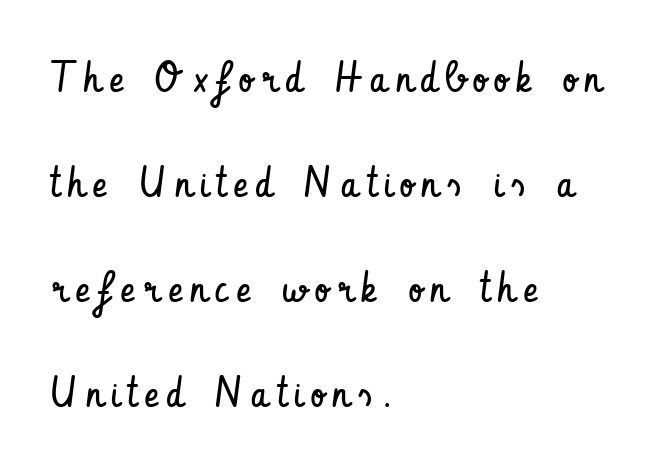
The image shows 43 px regular-weight, condensed sans-serif type, upright; set left-aligned, loose line spacing (2.44x), not underlined; low stroke contrast and a small x-height.
